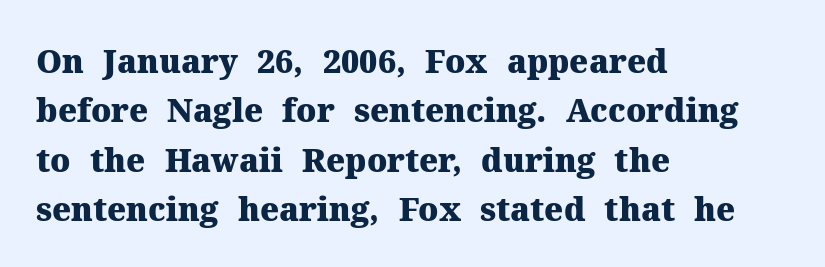
The characters display serif detailing at their extremities. Any mark beneath the type? The region is blank. Does the weight exceed regular? Yes, all the way to bold. Upright lettering throughout.
